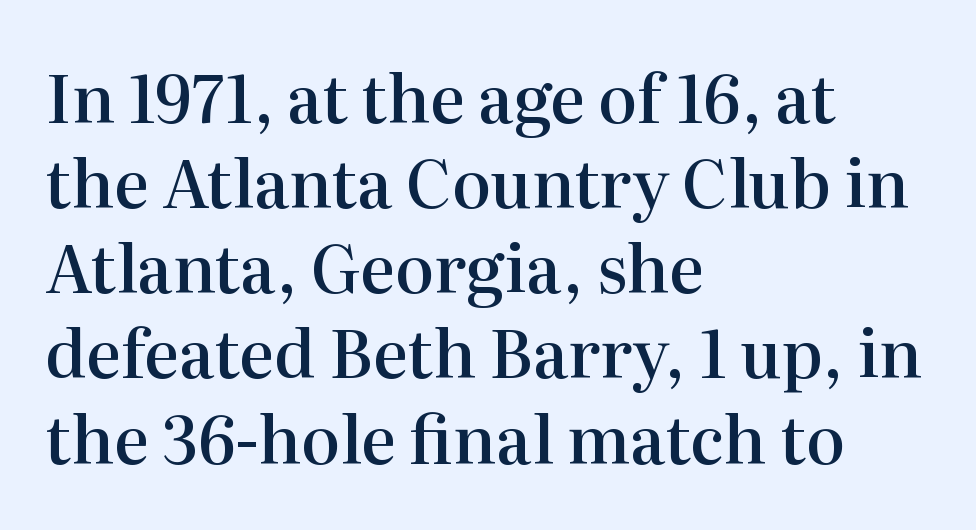
The image shows 66 px semibold serif type, upright; set left-aligned, normal line spacing (1.29x), normal letter spacing, not underlined; high stroke contrast and a medium x-height.
